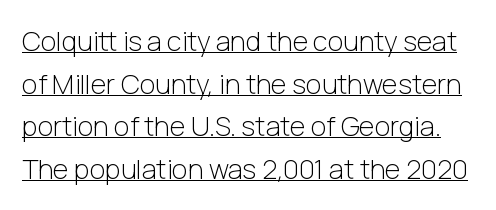
Q: Is the text bold? A: No.
Q: Is the text italic (slanted)? A: No, it is upright.
Q: Is the text underlined? A: Yes.
Q: Is the spacing between letters normal or unusually wide? A: Normal.
Q: Is the spacing between lines tight, normal or loose? A: Normal.
